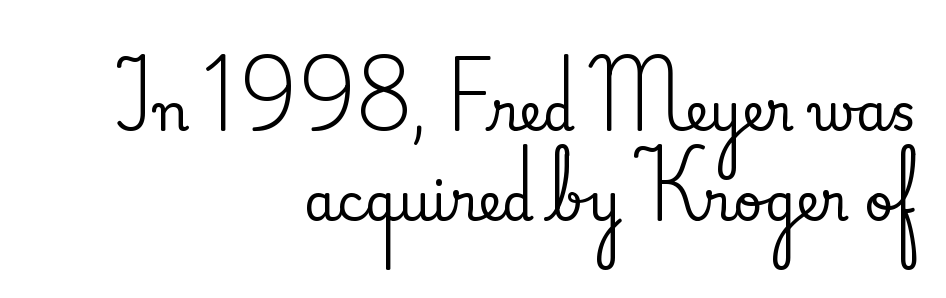
It's the straight-up-and-down kind of type. Small tapered or slab feet sit at the stroke ends, so this counts as serif. Each letter keeps its own natural width here, so spacing adapts to shape. Glyph-to-glyph distance matches everyday printed text. The words here are not underlined. The setting favours the right margin, as signatures and pull-quotes sometimes do.
